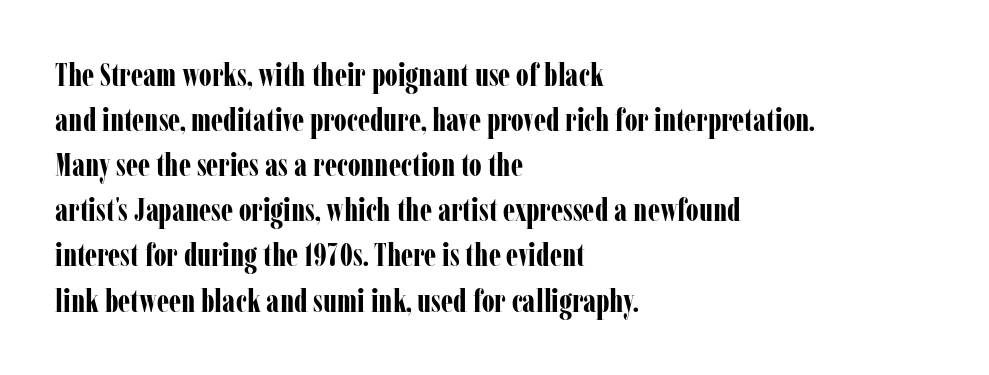
{"serif": "yes", "italic": "no", "bold": "yes", "weight": "bold", "width": "condensed", "stroke_contrast": "low", "x_height": "medium", "monospaced": "no", "underline": "no", "align": "left", "line_spacing": "normal", "line_spacing_ratio": 1.41, "letter_spacing": "normal", "letter_spacing_em": 0.0, "glyph_px": 32}
